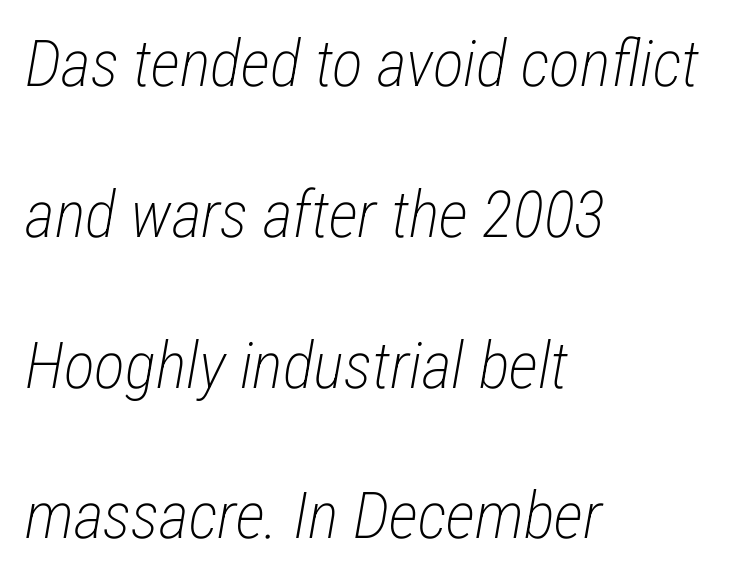
The ragged edge is on the right, which tells us the setting is flush left. The letterforms sit shoulder to shoulder at normal distance. Proportional: the letters do not fall into vertical columns. Type without underlining. Successive baselines arrive slowly, with a big drop between each.
